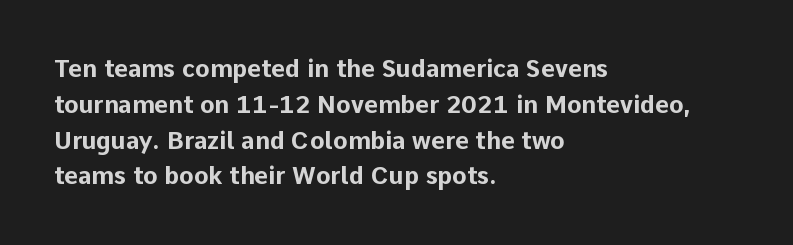
{"italic": "no", "bold": "yes", "underline": "no", "align": "left", "line_spacing": "normal", "line_spacing_ratio": 1.49, "letter_spacing": "normal", "letter_spacing_em": 0.0, "glyph_px": 24}
